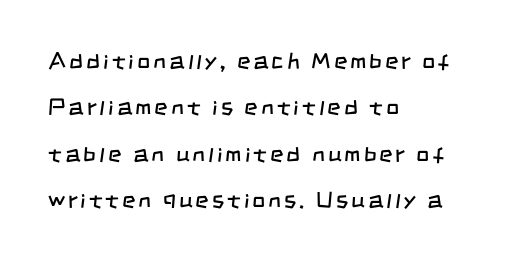
Is there much room between lines? Yes — plenty of vertical air separates them. Type without underlining. Bold? No — there's no thickening of the strokes. Left-aligned paragraph, ragged on the right.
